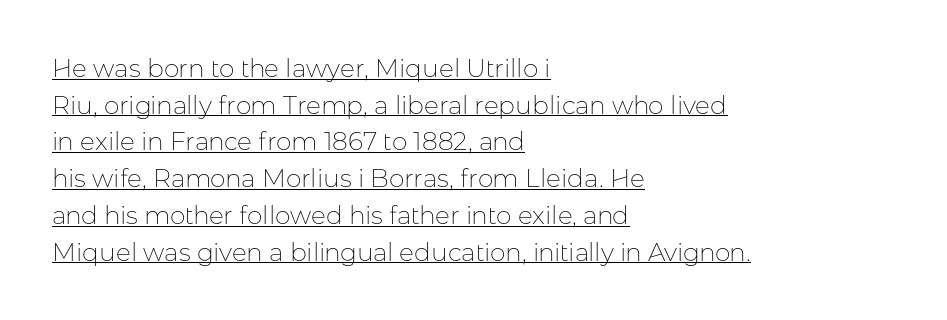
{"italic": "no", "bold": "no", "underline": "yes", "align": "left", "line_spacing": "normal", "line_spacing_ratio": 1.47, "letter_spacing": "normal", "letter_spacing_em": 0.0, "glyph_px": 25}
